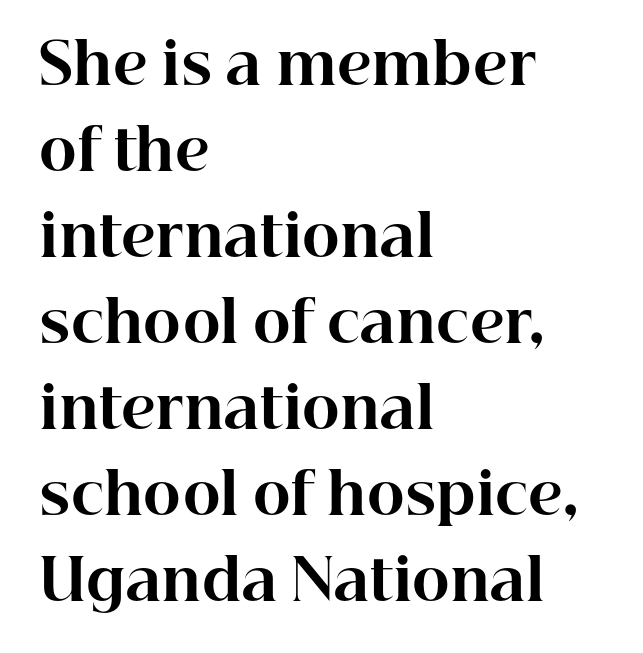
The image shows 57 px bold serif type, upright; set left-aligned, normal line spacing (1.51x), normal letter spacing, not underlined; high stroke contrast and a medium x-height.
